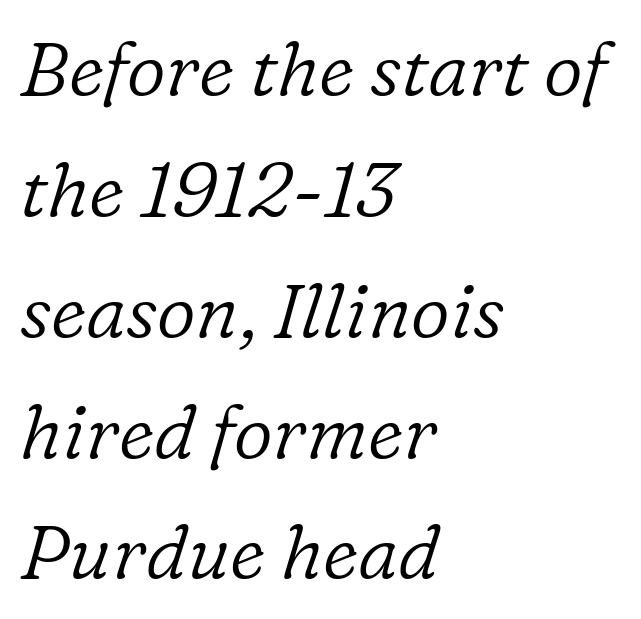
Q: Is the text bold? A: No.
Q: Is the text italic (slanted)? A: Yes, it leans right by about 16 degrees.
Q: Is the typeface a serif or a sans-serif typeface? A: Serif.
Q: Is the text underlined? A: No.
Q: How is the paragraph aligned? A: Left-aligned.
Q: Is the spacing between letters normal or unusually wide? A: Normal.
Q: Is the spacing between lines tight, normal or loose? A: Normal.
Q: Width (condensed, normal, or wide)? A: Normal.
Q: Stroke contrast? A: Low.
Q: x-height? A: Medium.
Q: Monospaced? A: No.
